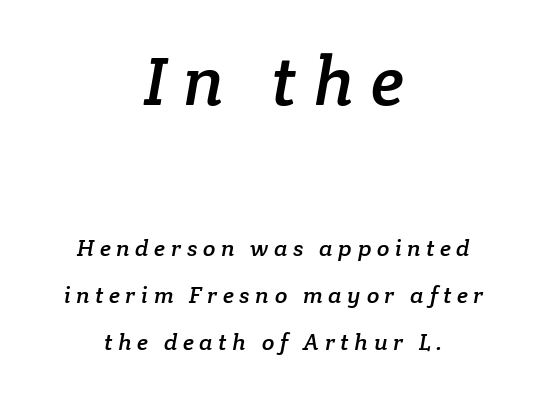
{"serif": "yes", "width": "normal", "stroke_contrast": "low", "x_height": "medium", "monospaced": "no", "underline": "no", "align": "center", "line_spacing": "loose", "line_spacing_ratio": 2.05, "letter_spacing": "wide", "letter_spacing_em": 0.24, "larger_block": "first", "size_ratio": 3.0, "glyph_px": 69}
